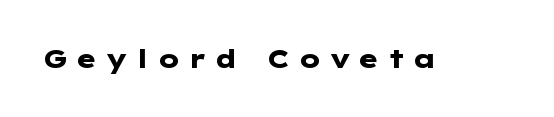
Q: Is the text bold? A: Yes.
Q: Is the text italic (slanted)? A: No, it is upright.
Q: Is the text underlined? A: No.
Q: Is the spacing between letters normal or unusually wide? A: Unusually wide.
